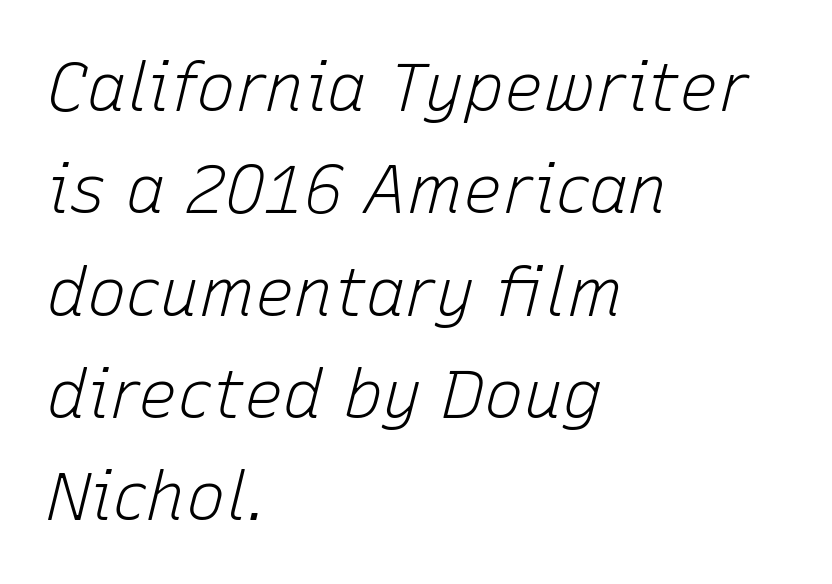
Q: Is the text bold? A: No.
Q: Is the text italic (slanted)? A: Yes, it leans right by about 15 degrees.
Q: Is the text underlined? A: No.
Q: How is the paragraph aligned? A: Left-aligned.
Q: Is the spacing between letters normal or unusually wide? A: Normal.
Q: Is the spacing between lines tight, normal or loose? A: Normal.
Q: Width (condensed, normal, or wide)? A: Normal.
Q: Stroke contrast? A: Low.
Q: x-height? A: Medium.
Q: Monospaced? A: No.
